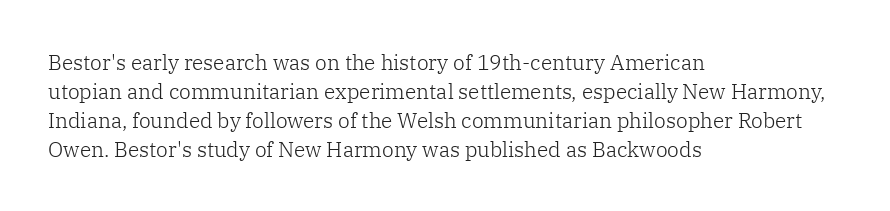
{"italic": "no", "bold": "no", "underline": "no", "align": "left", "line_spacing": "normal", "line_spacing_ratio": 1.38, "letter_spacing": "normal", "letter_spacing_em": 0.0, "glyph_px": 21}
